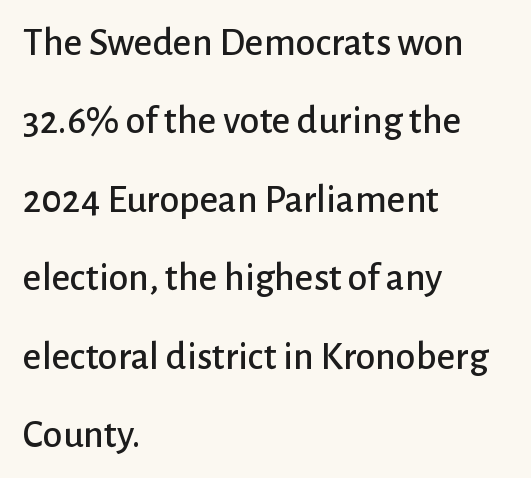
{"serif": "no", "italic": "no", "width": "normal", "stroke_contrast": "low", "x_height": "medium", "monospaced": "no", "underline": "no", "align": "left", "line_spacing": "loose", "line_spacing_ratio": 1.96, "letter_spacing": "normal", "letter_spacing_em": 0.0, "glyph_px": 40}
